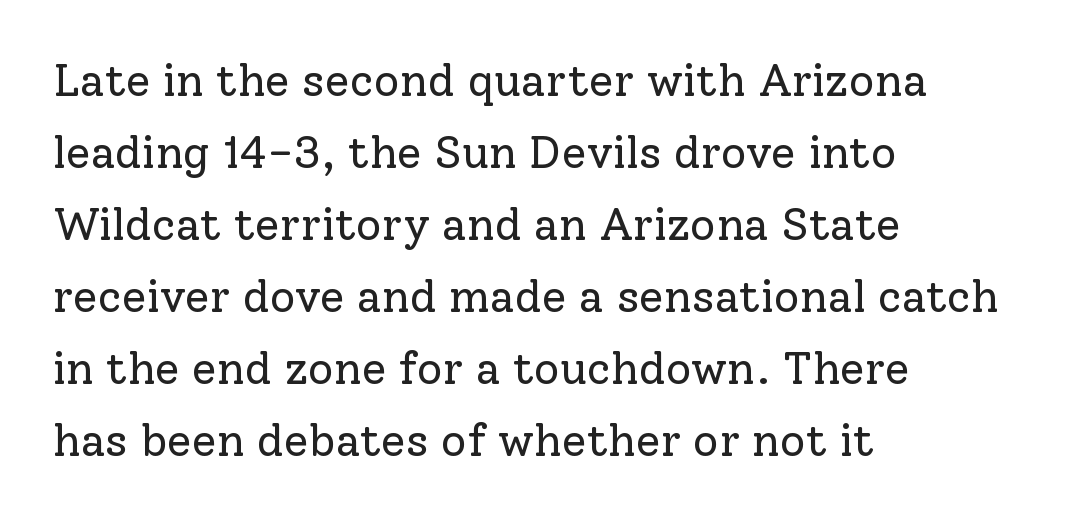
Q: Is the text bold? A: No.
Q: Is the text italic (slanted)? A: No, it is upright.
Q: Is the typeface a serif or a sans-serif typeface? A: Serif.
Q: Is the text underlined? A: No.
Q: How is the paragraph aligned? A: Left-aligned.
Q: Is the spacing between letters normal or unusually wide? A: Normal.
Q: Is the spacing between lines tight, normal or loose? A: Normal.
Q: Width (condensed, normal, or wide)? A: Normal.
Q: Stroke contrast? A: Low.
Q: x-height? A: Medium.
Q: Monospaced? A: No.
